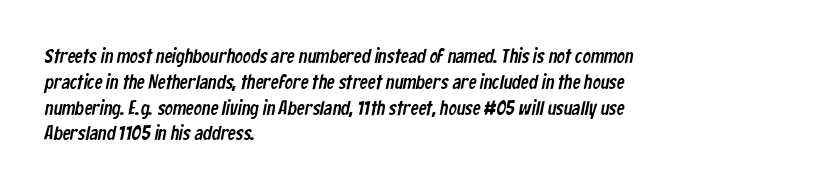
The lines are quadded left. Students, note that the glyphs here touch the page at normal intervals. The zone under the glyphs is completely vacant. The lines sit at an ordinary, default distance from one another.
